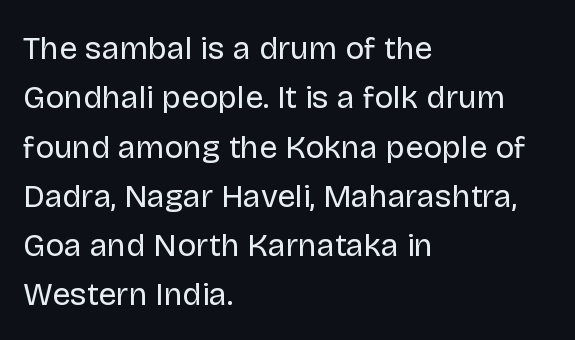
The gap between lines stays unmarked. There is no visible air inserted between adjacent glyphs. The letters advance in unequal steps, a hallmark of proportional type. Each new line begins a customary step beneath the previous one. These lines were composed using upright roman letters. Compared with a centered layout, this one pins lines to the left instead.
